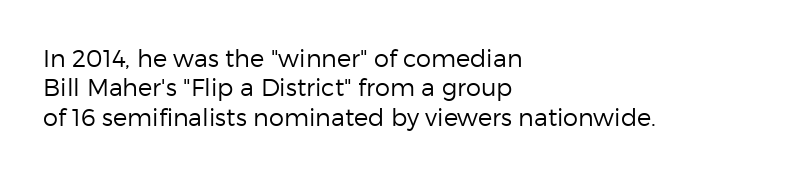
Notice how the stems are strictly vertical — no italics here. Standard letterfit; no display-style spreading of the glyphs. The space beneath each line is pristine and unruled. Counters stay open thanks to moderate or lighter strokes. A classic flush-left, rag-right setting is used for this passage.
